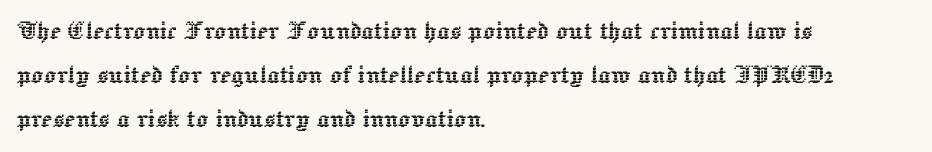
Q: Is the text italic (slanted)? A: No, it is upright.
Q: Is the text underlined? A: No.
Q: How is the paragraph aligned? A: Left-aligned.
Q: Is the spacing between letters normal or unusually wide? A: Normal.
Q: Is the spacing between lines tight, normal or loose? A: Normal.
Q: Width (condensed, normal, or wide)? A: Normal.
Q: x-height? A: Medium.
Q: Monospaced? A: No.
